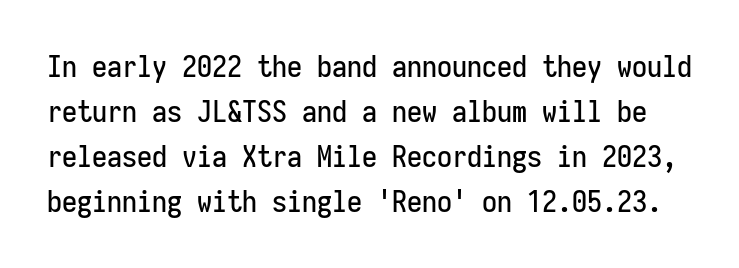
{"serif": "no", "italic": "no", "width": "condensed", "stroke_contrast": "low", "x_height": "medium", "monospaced": "yes", "underline": "no", "line_spacing": "normal", "line_spacing_ratio": 1.5, "letter_spacing": "normal", "letter_spacing_em": 0.0, "glyph_px": 30}
